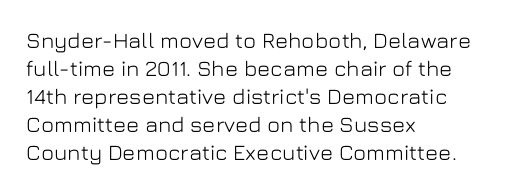
The image shows 22 px text type, upright; set left-aligned, normal line spacing (1.27x), normal letter spacing, not underlined.
